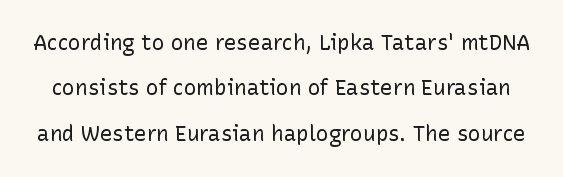
Q: Is the text bold? A: No.
Q: Is the text italic (slanted)? A: No, it is upright.
Q: Is the text underlined? A: No.
Q: Is the spacing between letters normal or unusually wide? A: Normal.
Q: Is the spacing between lines tight, normal or loose? A: Loose.
